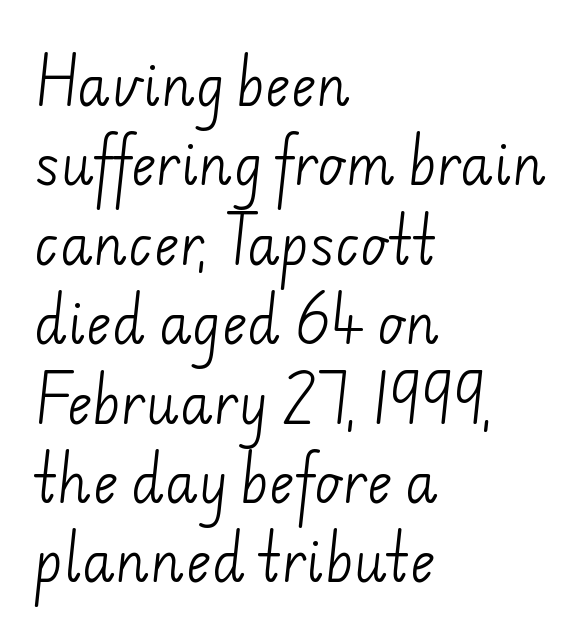
Q: Is the text bold? A: No.
Q: Is the typeface a serif or a sans-serif typeface? A: Sans-serif.
Q: Is the text underlined? A: No.
Q: How is the paragraph aligned? A: Left-aligned.
Q: Is the spacing between letters normal or unusually wide? A: Normal.
Q: Is the spacing between lines tight, normal or loose? A: Normal.
Q: Width (condensed, normal, or wide)? A: Normal.
Q: Stroke contrast? A: Low.
Q: x-height? A: Small.
Q: Monospaced? A: No.
